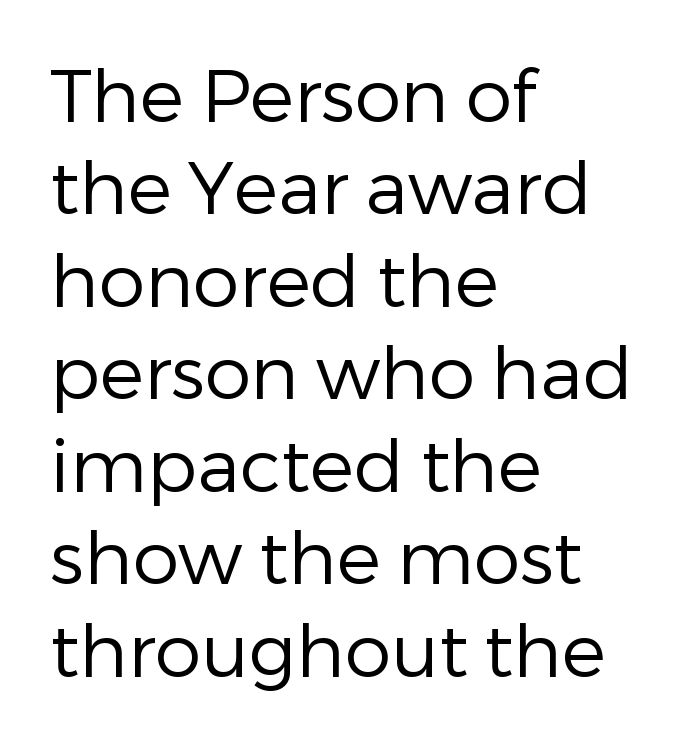
Does the lettering tilt? It doesn't — this is upright. Typeset ragged right — the left edge is the straight one. Proportional: the letters do not fall into vertical columns. In terms of letterspacing, this is plain default setting. A quiet, ordinary-to-light weight characterises the typeface. The letters carry no serifs — their stems end cleanly without finishing strokes.
